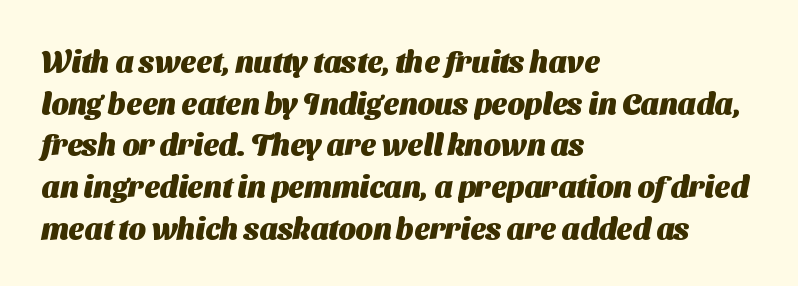
{"serif": "no", "bold": "yes", "weight": "heavy", "width": "normal", "stroke_contrast": "medium", "x_height": "medium", "monospaced": "no", "underline": "no", "align": "left", "line_spacing": "normal", "line_spacing_ratio": 1.39, "letter_spacing": "normal", "letter_spacing_em": 0.0, "glyph_px": 30}
